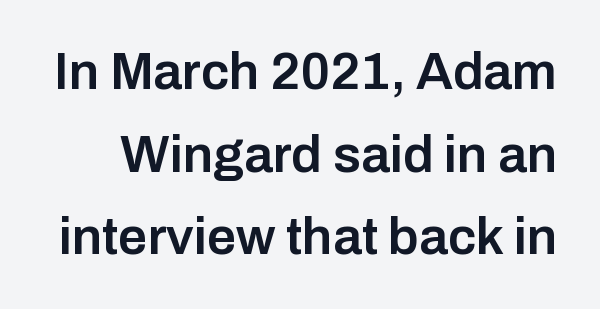
Q: Is the text bold? A: Semi-bold.
Q: Is the text italic (slanted)? A: No, it is upright.
Q: Is the typeface a serif or a sans-serif typeface? A: Sans-serif.
Q: Is the text underlined? A: No.
Q: Is the spacing between letters normal or unusually wide? A: Normal.
Q: Is the spacing between lines tight, normal or loose? A: Normal.
Q: Width (condensed, normal, or wide)? A: Normal.
Q: Stroke contrast? A: Low.
Q: x-height? A: Medium.
Q: Monospaced? A: No.
